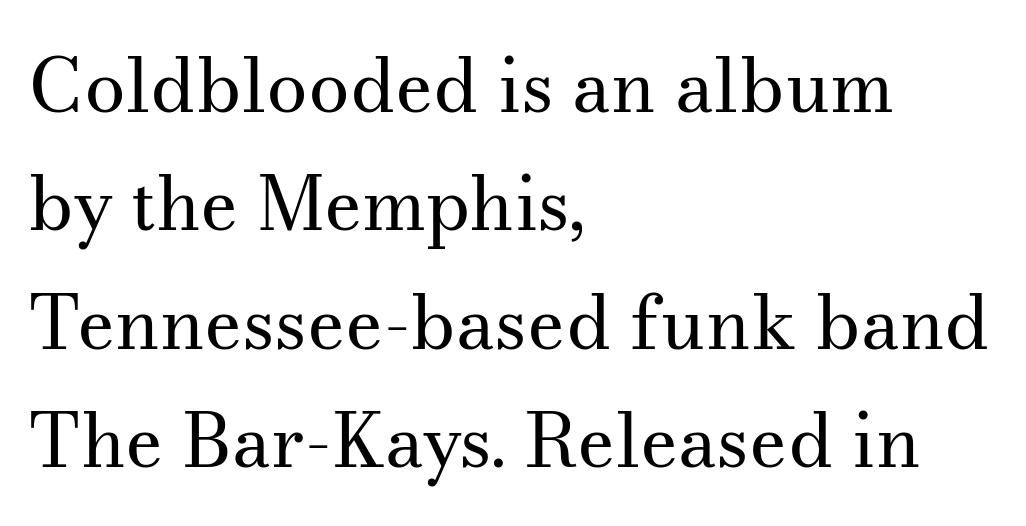
Q: Is the text bold? A: No.
Q: Is the text italic (slanted)? A: No, it is upright.
Q: Is the typeface a serif or a sans-serif typeface? A: Serif.
Q: Is the text underlined? A: No.
Q: How is the paragraph aligned? A: Left-aligned.
Q: Is the spacing between letters normal or unusually wide? A: Normal.
Q: Is the spacing between lines tight, normal or loose? A: Normal.
Q: Width (condensed, normal, or wide)? A: Normal.
Q: Stroke contrast? A: Medium.
Q: x-height? A: Small.
Q: Monospaced? A: No.
